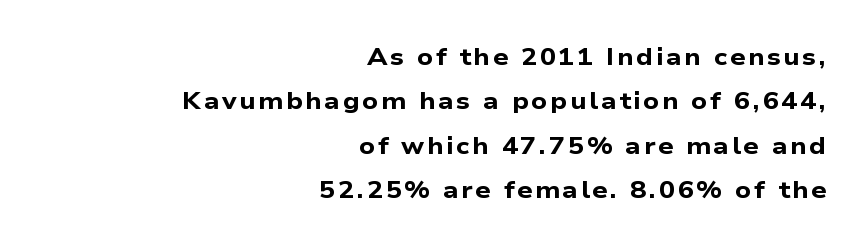
The image shows 24 px bold type; set right-aligned, line spacing 1.85x, not underlined.
